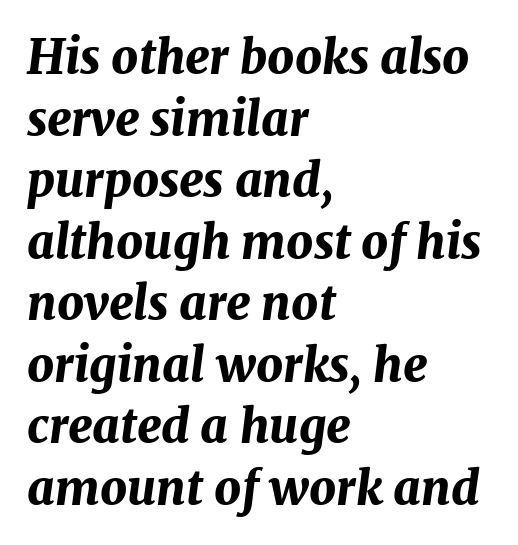
The image shows 47 px bold type, italic (leaning right); set left-aligned, normal line spacing (1.31x), normal letter spacing, not underlined; medium stroke contrast and a medium x-height.
